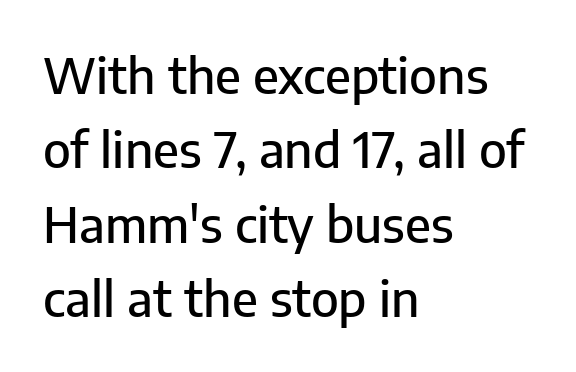
The image shows 49 px sans-serif type, upright; set left-aligned, normal line spacing (1.52x), normal letter spacing, not underlined; low stroke contrast and a medium x-height.
